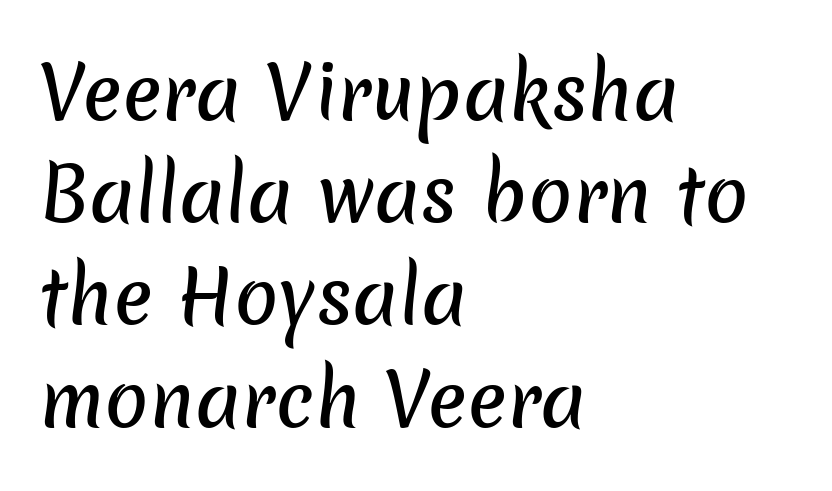
Q: Is the typeface a serif or a sans-serif typeface? A: Sans-serif.
Q: Is the text underlined? A: No.
Q: How is the paragraph aligned? A: Left-aligned.
Q: Is the spacing between letters normal or unusually wide? A: Normal.
Q: Is the spacing between lines tight, normal or loose? A: Normal.
Q: Width (condensed, normal, or wide)? A: Normal.
Q: Stroke contrast? A: Low.
Q: x-height? A: Medium.
Q: Monospaced? A: No.
